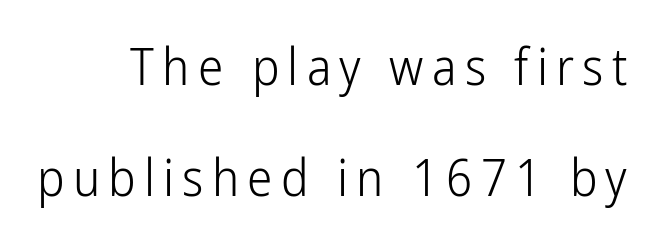
Q: Is the text bold? A: No.
Q: Is the text italic (slanted)? A: No, it is upright.
Q: Is the typeface a serif or a sans-serif typeface? A: Sans-serif.
Q: Is the text underlined? A: No.
Q: Is the spacing between lines tight, normal or loose? A: Loose.
Q: Width (condensed, normal, or wide)? A: Condensed.
Q: Stroke contrast? A: Low.
Q: x-height? A: Medium.
Q: Monospaced? A: No.
